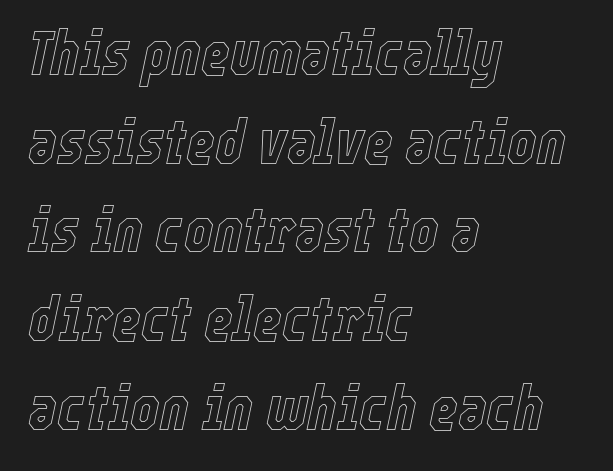
Q: Is the text italic (slanted)? A: Yes, it leans right by about 12 degrees.
Q: Is the text underlined? A: No.
Q: How is the paragraph aligned? A: Left-aligned.
Q: Is the spacing between letters normal or unusually wide? A: Normal.
Q: Is the spacing between lines tight, normal or loose? A: Normal.
Q: Width (condensed, normal, or wide)? A: Condensed.
Q: x-height? A: Medium.
Q: Monospaced? A: No.
